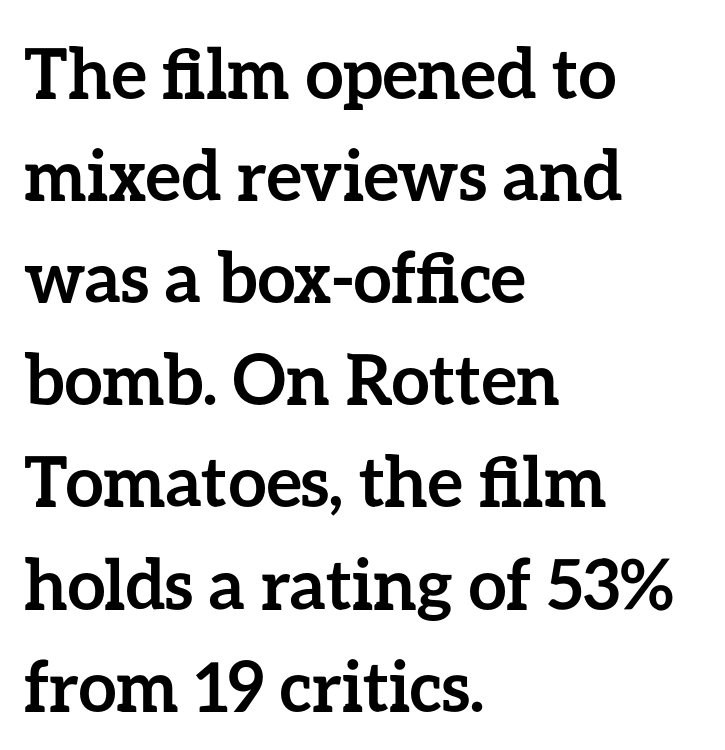
The paragraph has a hard left edge and a soft right edge. The letters stand upright; this is a roman face. This rendering leaves character spacing at its baseline value. The characters look thick and weighty, a clear bold. Successive baselines arrive at the customary interval. The space directly below the letters is spotless.
